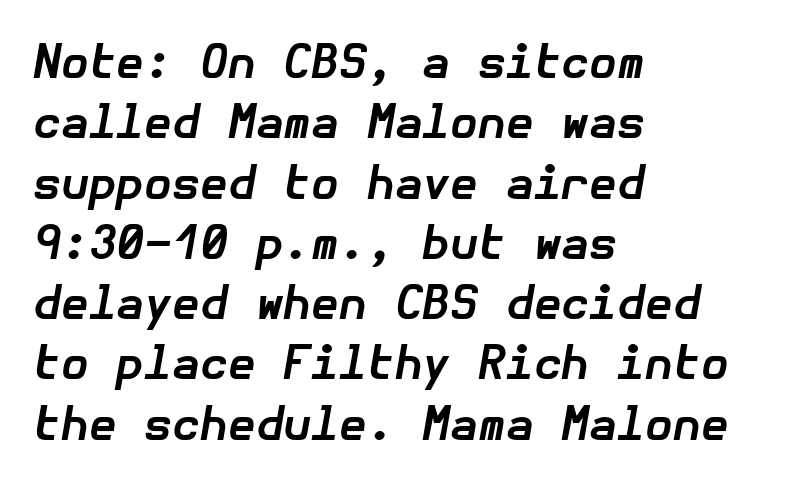
Q: Is the text bold? A: Yes.
Q: Is the text italic (slanted)? A: Yes, it leans right by about 10 degrees.
Q: Is the text underlined? A: No.
Q: How is the paragraph aligned? A: Left-aligned.
Q: Is the spacing between letters normal or unusually wide? A: Normal.
Q: Is the spacing between lines tight, normal or loose? A: Normal.
Q: Width (condensed, normal, or wide)? A: Normal.
Q: Stroke contrast? A: Low.
Q: x-height? A: Medium.
